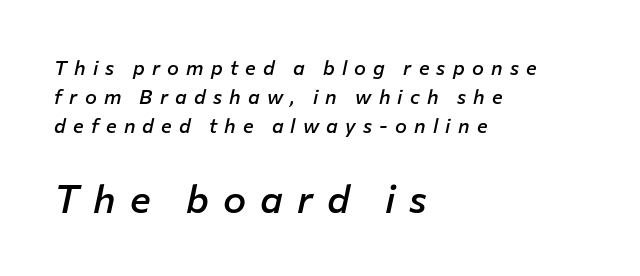
The image shows 39 px semibold type, italic (leaning right); set left-aligned, normal line spacing (1.46x), unusually wide letter spacing (+0.36 em), not underlined; the second (bottom) block is 1.95x larger; low stroke contrast and a medium x-height.
